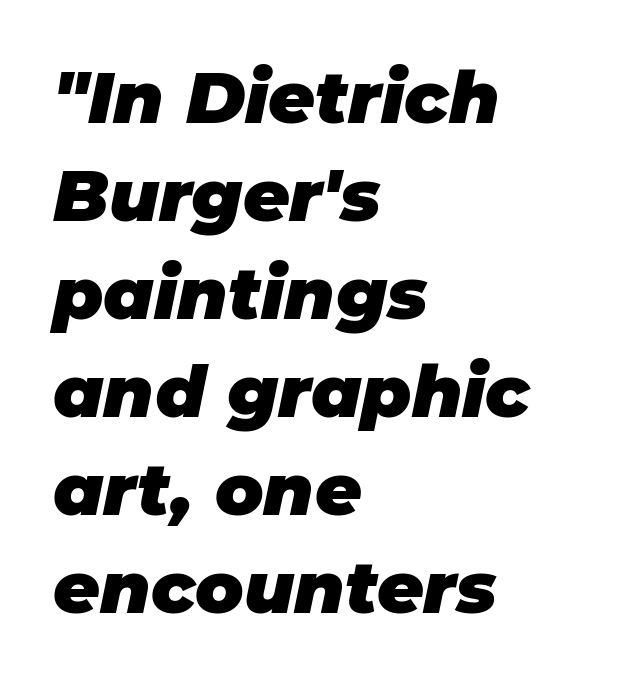
{"italic": "yes", "lean": "right", "slant_degrees": 11, "bold": "yes", "weight": "heavy", "width": "normal", "stroke_contrast": "low", "x_height": "large", "monospaced": "no", "underline": "no", "align": "left", "line_spacing": "normal", "line_spacing_ratio": 1.36, "letter_spacing": "normal", "letter_spacing_em": 0.0, "glyph_px": 72}
